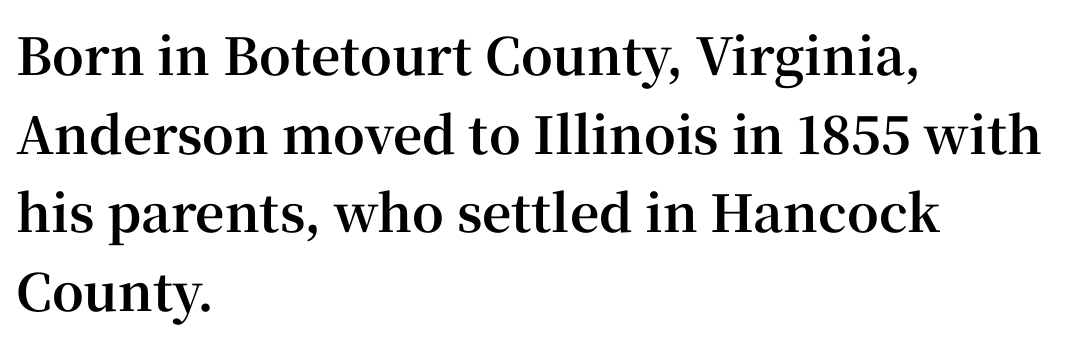
The image shows 51 px bold serif type, upright; set left-aligned, normal line spacing (1.54x), normal letter spacing, not underlined; high stroke contrast and a medium x-height.
